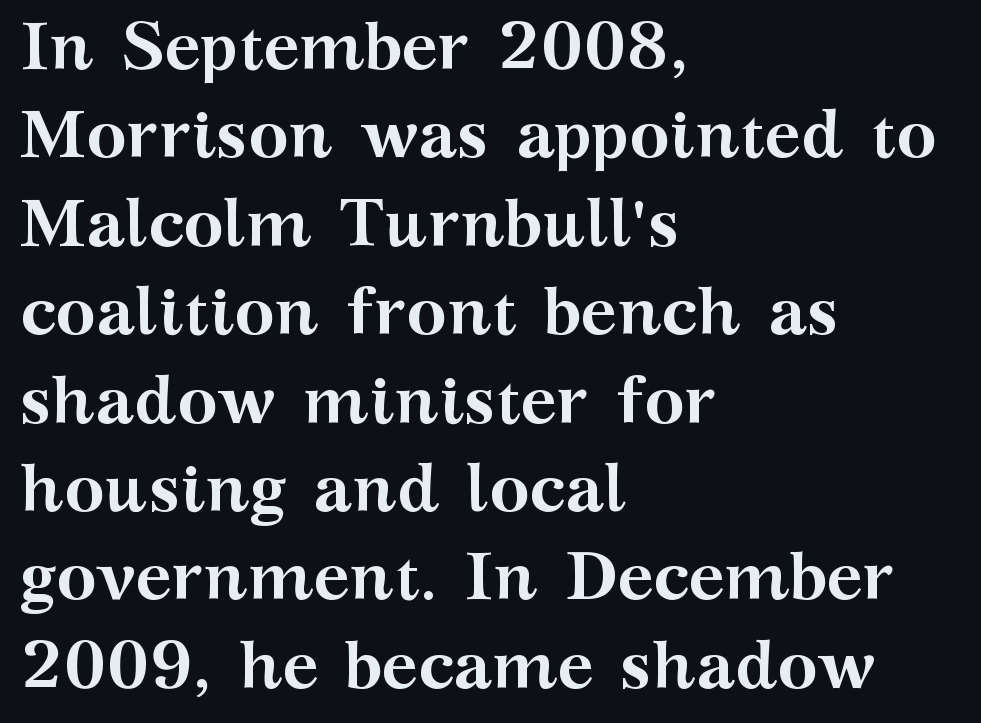
{"serif": "yes", "italic": "no", "bold": "yes", "weight": "semibold", "width": "wide", "stroke_contrast": "medium", "x_height": "medium", "monospaced": "no", "underline": "no", "align": "left", "line_spacing": "normal", "line_spacing_ratio": 1.3, "letter_spacing": "normal", "letter_spacing_em": 0.0, "glyph_px": 68}
